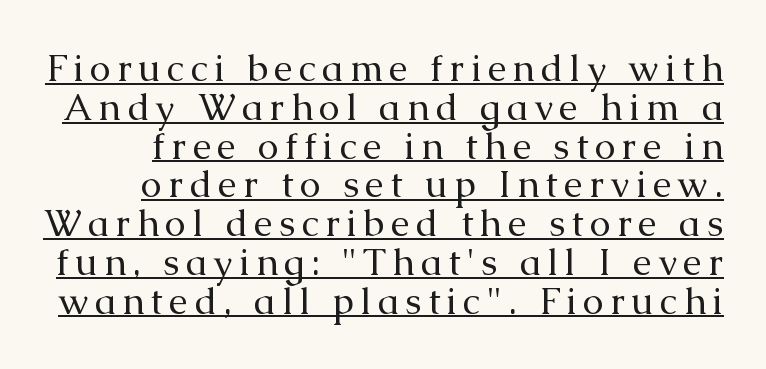
The image shows 38 px regular-weight serif type, upright; set tight line spacing (1.02x), underlined; medium stroke contrast and a medium x-height.
